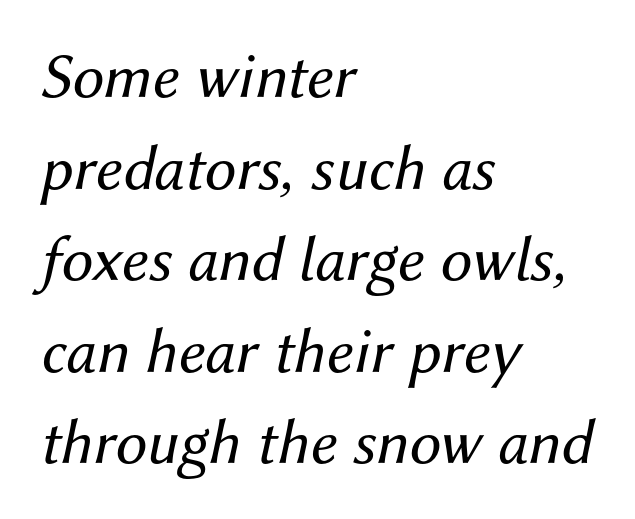
Q: Is the text bold? A: No.
Q: Is the text italic (slanted)? A: Yes, it leans right by about 12 degrees.
Q: Is the text underlined? A: No.
Q: How is the paragraph aligned? A: Left-aligned.
Q: Is the spacing between letters normal or unusually wide? A: Normal.
Q: Is the spacing between lines tight, normal or loose? A: Normal.
Q: Width (condensed, normal, or wide)? A: Normal.
Q: Stroke contrast? A: Medium.
Q: x-height? A: Medium.
Q: Monospaced? A: No.
